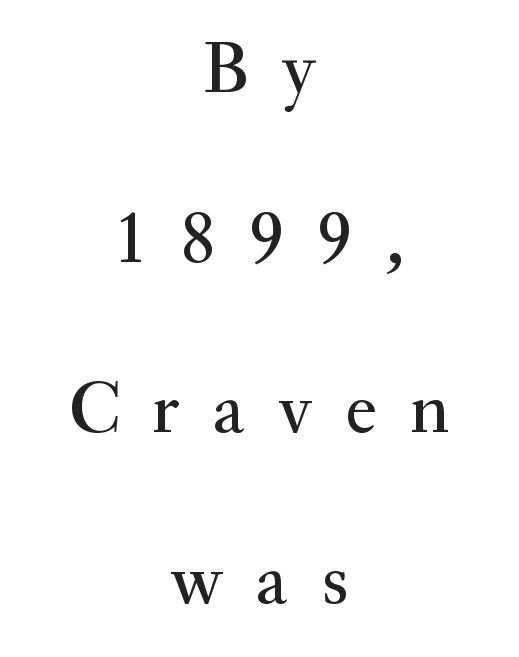
Q: Is the text italic (slanted)? A: No, it is upright.
Q: Is the typeface a serif or a sans-serif typeface? A: Serif.
Q: Is the text underlined? A: No.
Q: How is the paragraph aligned? A: Centered.
Q: Is the spacing between letters normal or unusually wide? A: Unusually wide.
Q: Is the spacing between lines tight, normal or loose? A: Loose.
Q: Width (condensed, normal, or wide)? A: Normal.
Q: Stroke contrast? A: Medium.
Q: x-height? A: Small.
Q: Monospaced? A: No.
